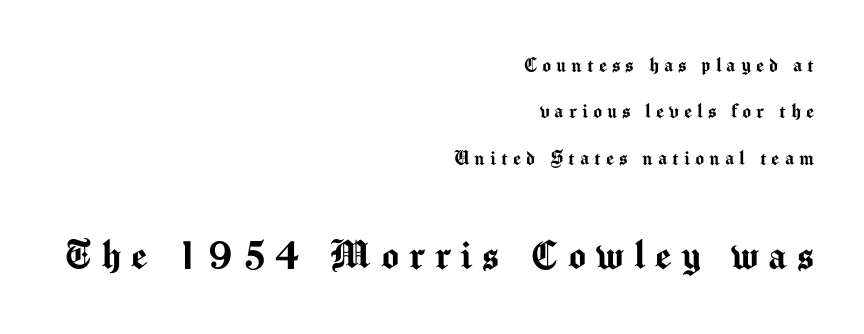
This sample has the flowing, uneven cadence of proportional lettering. Here the second block reads like a headline and the first like body copy. Posture: vertical. Compared with typical paragraphs, the rows here are farther apart. If you drew a ruler down the right edge, every line would touch it. In terms of letterspacing, this is a distinctly airy, spread setting.
